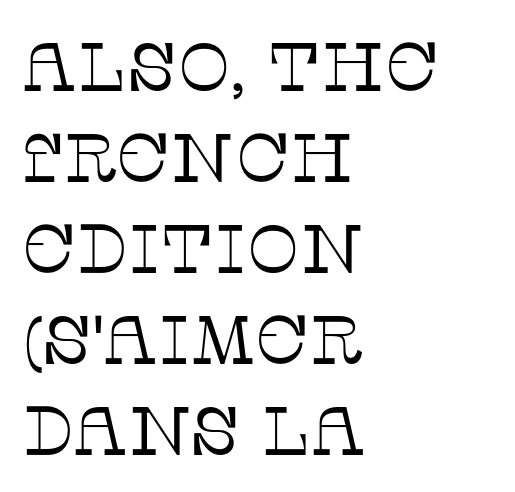
The image shows 69 px thin serif type, upright; set left-aligned, normal line spacing (1.32x), normal letter spacing, not underlined; low stroke contrast and a large x-height.
